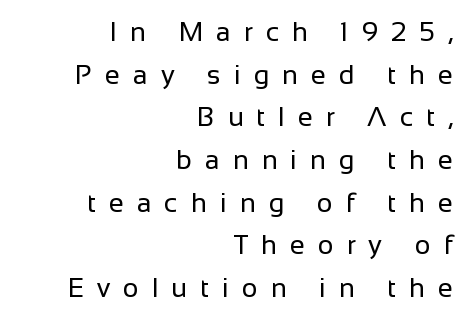
Q: Is the text bold? A: No.
Q: Is the text italic (slanted)? A: No, it is upright.
Q: Is the text underlined? A: No.
Q: How is the paragraph aligned? A: Right-aligned.
Q: Is the spacing between letters normal or unusually wide? A: Unusually wide.
Q: Is the spacing between lines tight, normal or loose? A: Normal.
